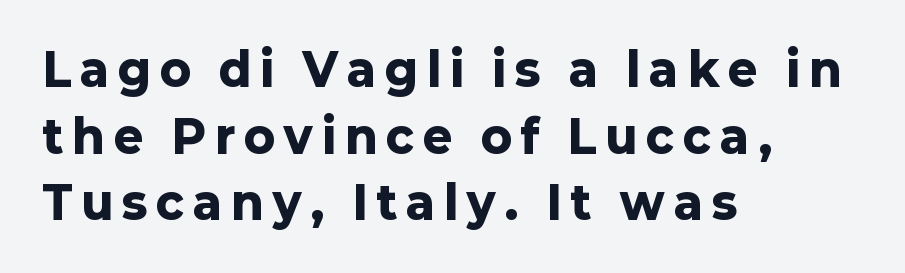
The image shows 45 px heavy sans-serif type, upright; set left-aligned, normal line spacing (1.48x), unusually wide letter spacing (+0.21 em), not underlined; low stroke contrast and a medium x-height.
